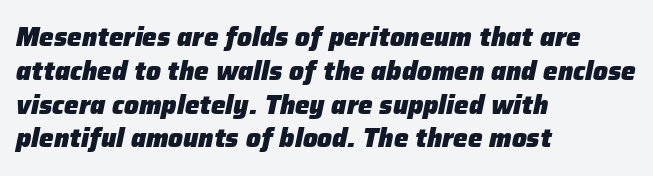
You can tell it's italic because the verticals aren't actually vertical. Line spacing here is normal. The rendering anchors every line to the left-hand side. Every letter is thick-stroked: bold, no question. Beneath every word, the page is bare. In terms of letterspacing, this is plain default setting.
